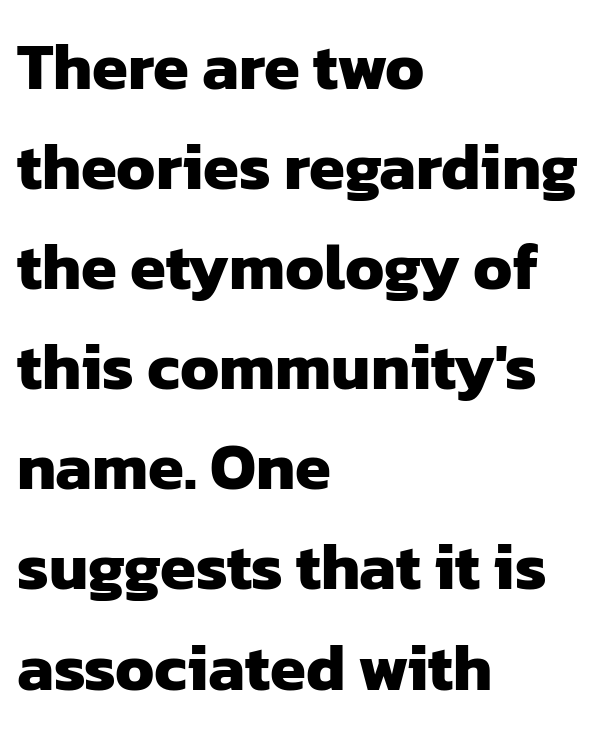
The image shows 65 px heavy sans-serif type; set left-aligned, normal line spacing (1.54x), normal letter spacing, not underlined; low stroke contrast and a medium x-height.
